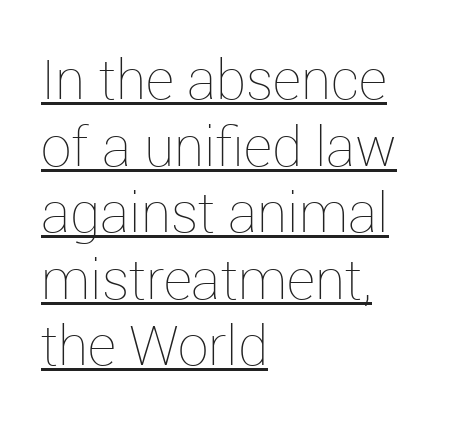
{"italic": "no", "bold": "no", "weight": "thin", "width": "normal", "stroke_contrast": "low", "x_height": "medium", "monospaced": "no", "underline": "yes", "align": "left", "line_spacing_ratio": 1.21, "letter_spacing": "normal", "letter_spacing_em": 0.0, "glyph_px": 55}
